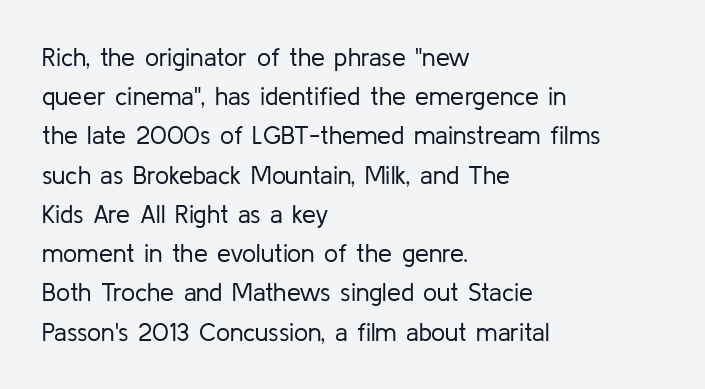
Is this a heavy cut? Hardly; it is regular or lighter. In CSS terms this would be text-align: left. Words appear dense and cohesive because spacing is normal. The gap between lines stays unmarked. Reading down the column, the eye jumps a familiar distance to each next line. This is roman type, the default non-slanted kind.
